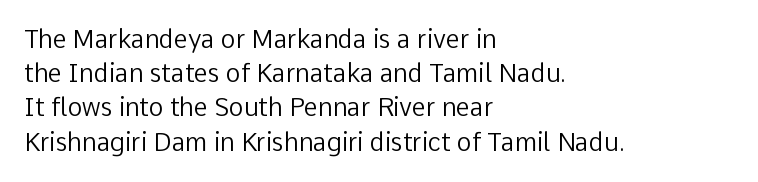
{"italic": "no", "bold": "no", "underline": "no", "align": "left", "line_spacing": "normal", "line_spacing_ratio": 1.37, "letter_spacing": "normal", "letter_spacing_em": 0.0, "glyph_px": 25}
